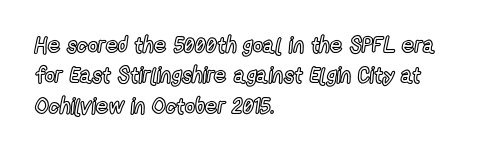
The image shows 22 px text type; set left-aligned, normal line spacing (1.38x), normal letter spacing, not underlined.
